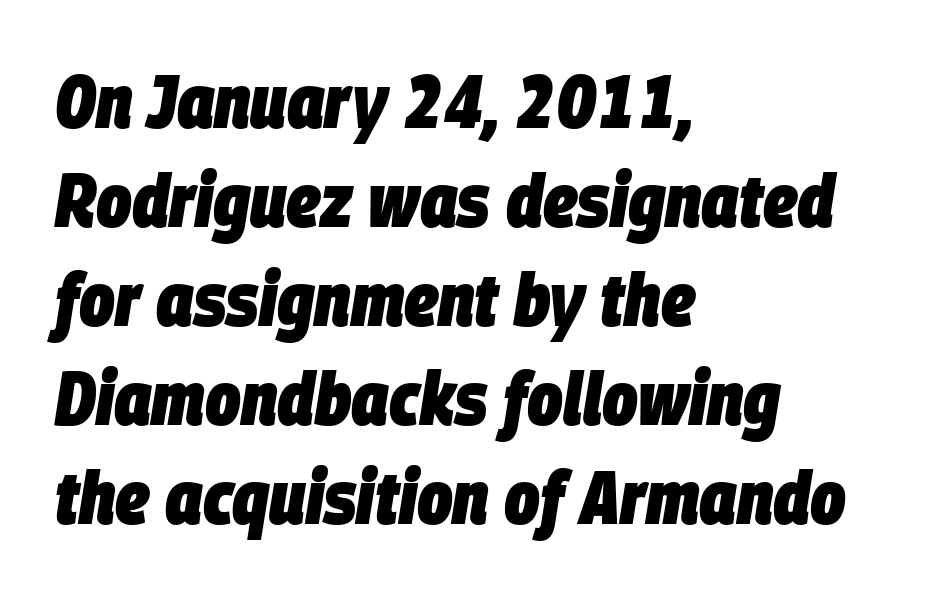
Q: Is the text bold? A: Yes.
Q: Is the text italic (slanted)? A: Yes, it leans right by about 9 degrees.
Q: Is the text underlined? A: No.
Q: How is the paragraph aligned? A: Left-aligned.
Q: Is the spacing between letters normal or unusually wide? A: Normal.
Q: Is the spacing between lines tight, normal or loose? A: Normal.
Q: Width (condensed, normal, or wide)? A: Condensed.
Q: Stroke contrast? A: Low.
Q: x-height? A: Large.
Q: Monospaced? A: No.
